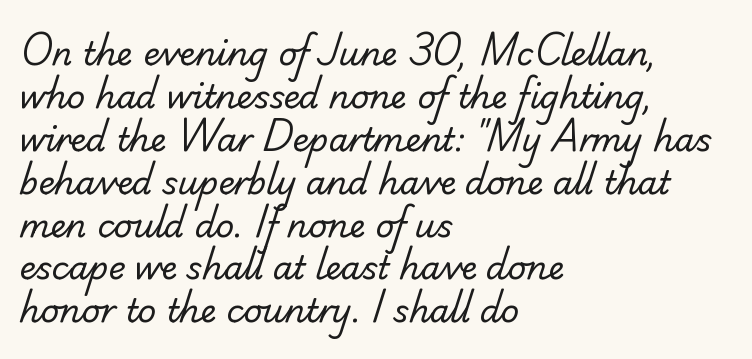
The image shows 32 px regular-weight sans-serif type; set left-aligned, normal line spacing (1.34x), normal letter spacing, not underlined; low stroke contrast and a small x-height.
